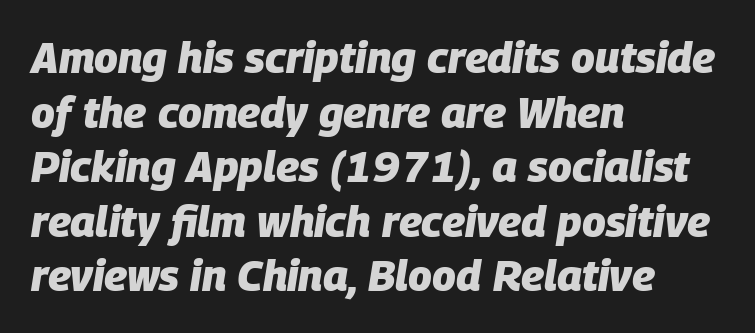
{"italic": "yes", "lean": "right", "slant_degrees": 9, "bold": "yes", "weight": "heavy", "width": "normal", "stroke_contrast": "low", "x_height": "large", "monospaced": "no", "underline": "no", "align": "left", "line_spacing": "normal", "line_spacing_ratio": 1.27, "letter_spacing": "normal", "letter_spacing_em": 0.0, "glyph_px": 43}
